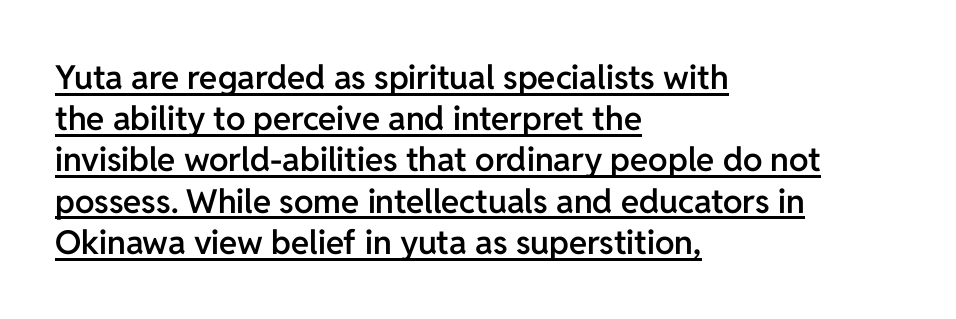
Q: Is the text bold? A: Semi-bold.
Q: Is the text italic (slanted)? A: No, it is upright.
Q: Is the typeface a serif or a sans-serif typeface? A: Sans-serif.
Q: Is the text underlined? A: Yes.
Q: How is the paragraph aligned? A: Left-aligned.
Q: Is the spacing between letters normal or unusually wide? A: Normal.
Q: Is the spacing between lines tight, normal or loose? A: Normal.
Q: Width (condensed, normal, or wide)? A: Normal.
Q: Stroke contrast? A: Low.
Q: x-height? A: Medium.
Q: Monospaced? A: No.
